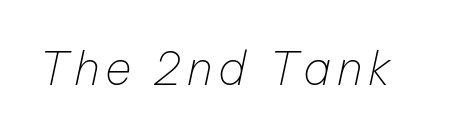
The image shows 46 px thin type, italic (leaning right); set not underlined; low stroke contrast and a medium x-height.
